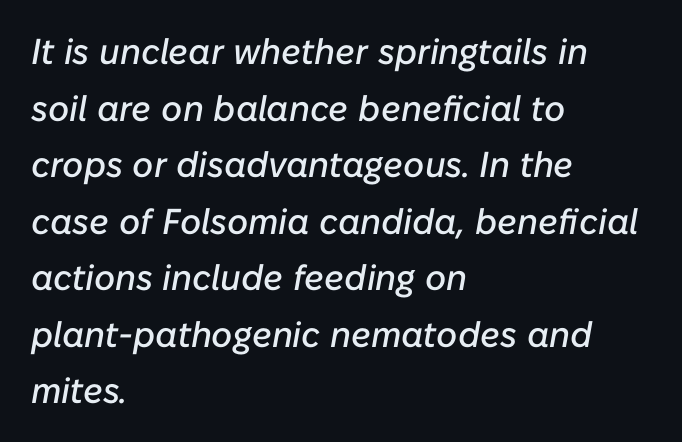
{"italic": "yes", "lean": "right", "slant_degrees": 10, "width": "normal", "stroke_contrast": "low", "x_height": "medium", "monospaced": "no", "underline": "no", "align": "left", "line_spacing": "normal", "line_spacing_ratio": 1.57, "letter_spacing": "normal", "letter_spacing_em": 0.0, "glyph_px": 36}
